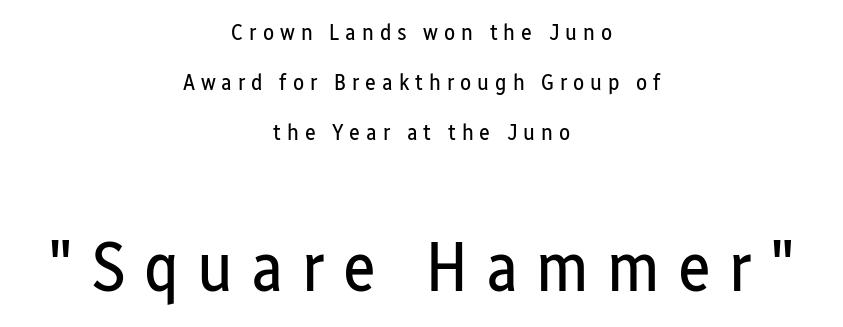
Note the varied advance widths — an 'i' is clearly narrower than an 'm'. This sample uses expanded letter spacing, leaving extra air between glyphs. Note: no serifs on the glyphs. Words float on clear page, feet unadorned. Italic: no, the glyphs are upright roman. Teacher's note: observe the equal gaps on both sides — that is centered alignment.
